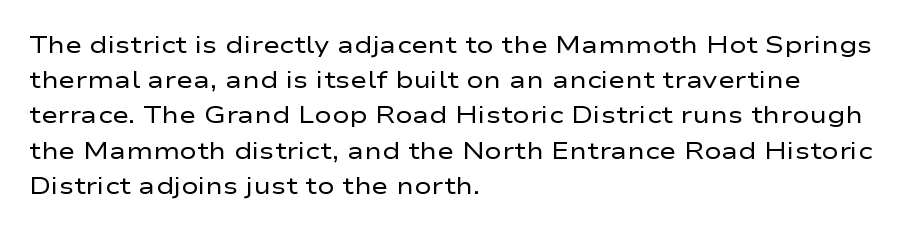
The image shows 23 px text type, upright; set left-aligned, normal line spacing (1.53x), normal letter spacing, not underlined.
